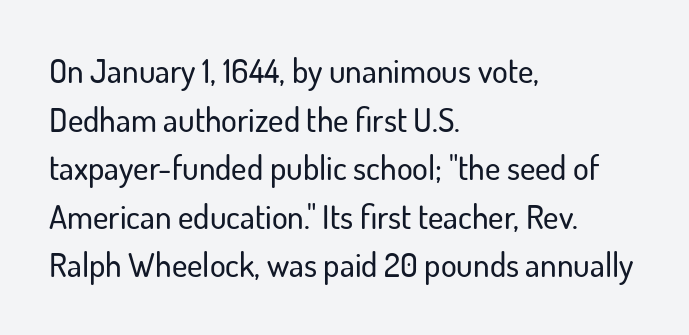
Q: Is the text italic (slanted)? A: No, it is upright.
Q: Is the typeface a serif or a sans-serif typeface? A: Sans-serif.
Q: Is the text underlined? A: No.
Q: How is the paragraph aligned? A: Left-aligned.
Q: Is the spacing between letters normal or unusually wide? A: Normal.
Q: Is the spacing between lines tight, normal or loose? A: Normal.
Q: Width (condensed, normal, or wide)? A: Normal.
Q: Stroke contrast? A: Low.
Q: x-height? A: Small.
Q: Monospaced? A: No.
